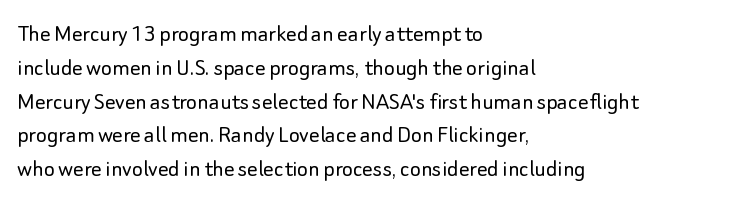
The image shows 26 px text type, upright; set left-aligned, normal line spacing (1.3x), normal letter spacing, not underlined.
